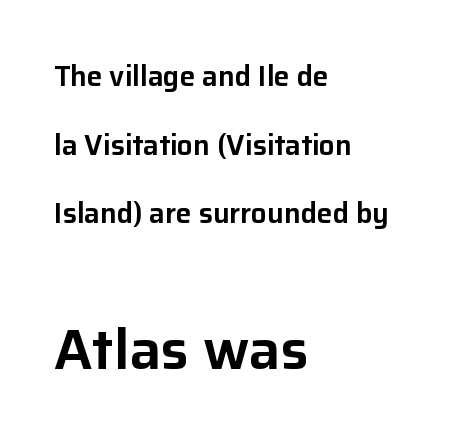
Underline: absent. In terms of letterspacing, this is plain default setting. Visually, the bottom section dominates because its glyphs are scaled up. One-word summary of the alignment: left. Characters remain perfectly vertical along every line.
